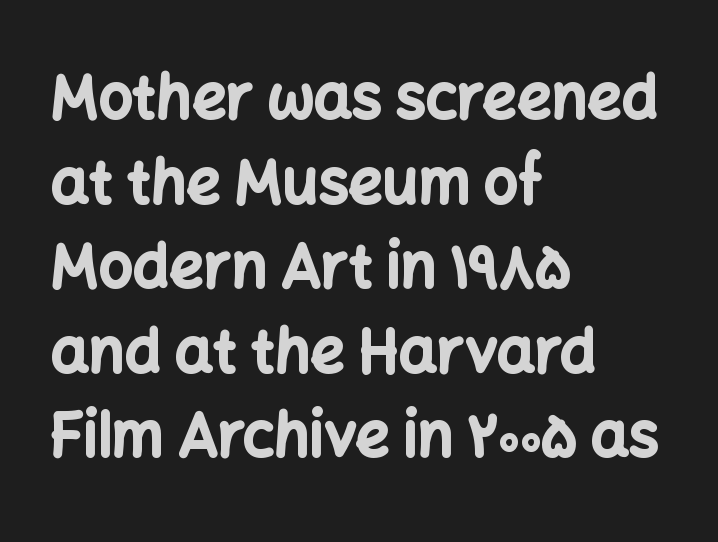
You can tell from the bare stems that sans-serif type was used. The letters are bold, with thick, heavy strokes. The lines are quadded left. The foot of each line stays bare and open.
